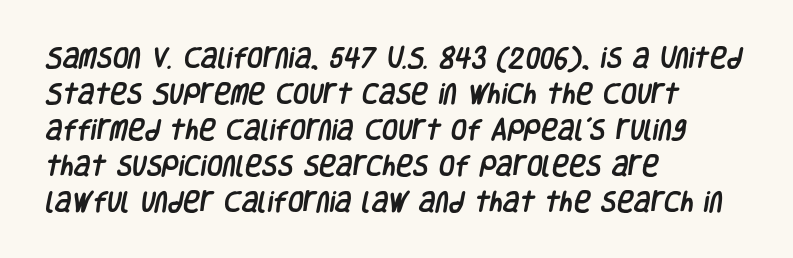
{"underline": "no", "align": "left", "line_spacing": "normal", "line_spacing_ratio": 1.56, "letter_spacing": "normal", "letter_spacing_em": 0.0, "glyph_px": 23}
